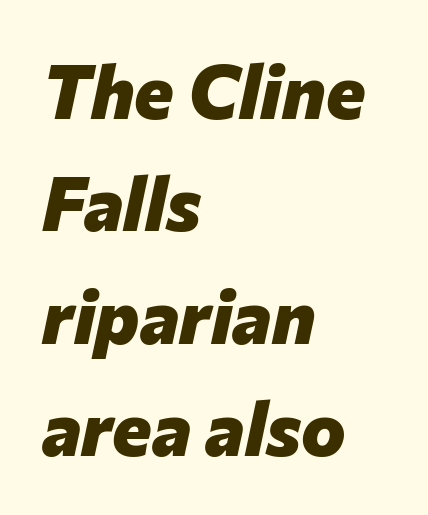
{"italic": "yes", "lean": "right", "slant_degrees": 12, "bold": "yes", "weight": "heavy", "width": "normal", "stroke_contrast": "low", "x_height": "medium", "monospaced": "no", "underline": "no", "align": "left", "line_spacing": "normal", "line_spacing_ratio": 1.5, "letter_spacing": "normal", "letter_spacing_em": 0.0, "glyph_px": 75}
